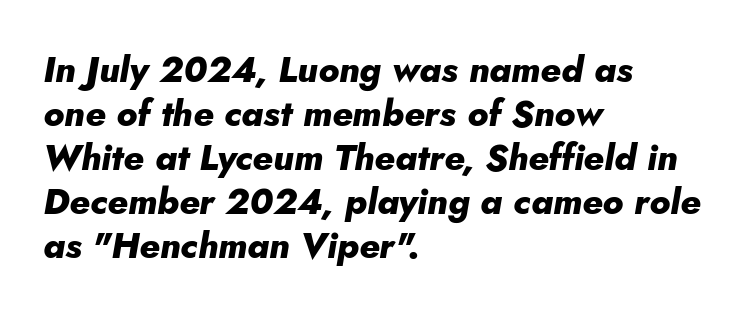
{"italic": "yes", "lean": "right", "slant_degrees": 10, "bold": "yes", "weight": "heavy", "width": "normal", "stroke_contrast": "low", "x_height": "small", "monospaced": "no", "underline": "no", "align": "left", "line_spacing_ratio": 1.22, "letter_spacing": "normal", "letter_spacing_em": 0.0, "glyph_px": 36}
